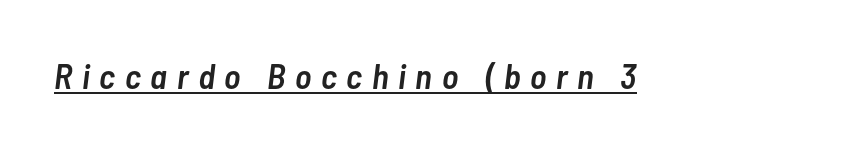
{"italic": "yes", "lean": "right", "slant_degrees": 7, "bold": "semi", "weight": "semibold", "width": "condensed", "stroke_contrast": "low", "x_height": "medium", "monospaced": "no", "underline": "yes", "letter_spacing": "wide", "letter_spacing_em": 0.28, "glyph_px": 35}
